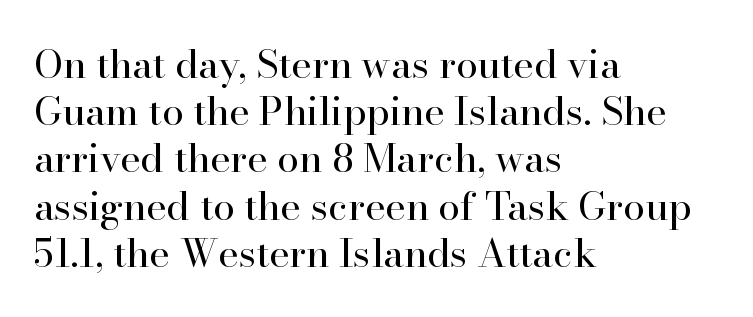
The image shows 39 px regular-weight serif type, upright; set left-aligned, line spacing 1.21x, normal letter spacing, not underlined; high stroke contrast and a small x-height.
